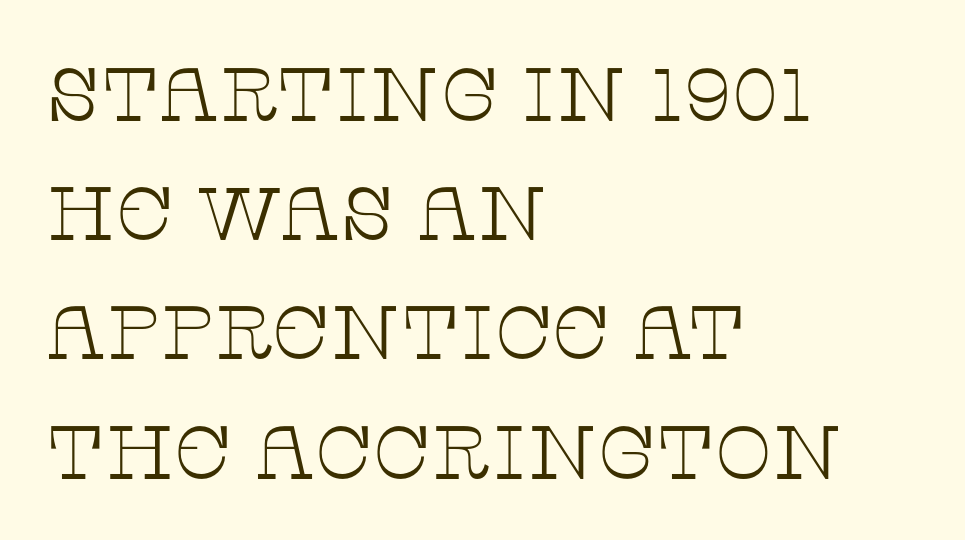
Is this a fixed-width face? No — the glyphs have proportional, varying widths. Rule under the text: the space is simply empty. The designer left line spacing at the default. Horizontally, the lines are justified to the leading edge only. Does extra space separate the letters? No, they use regular spacing.
